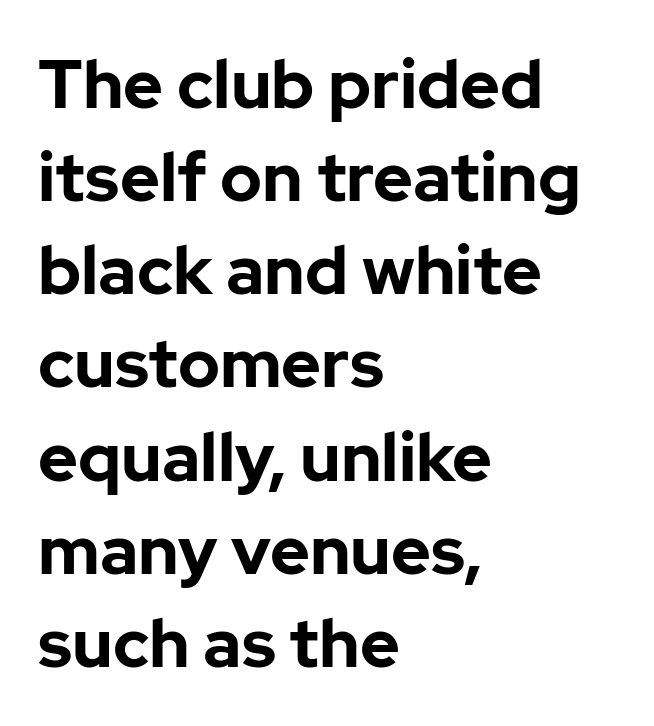
Q: Is the text bold? A: Yes.
Q: Is the text italic (slanted)? A: No, it is upright.
Q: Is the typeface a serif or a sans-serif typeface? A: Sans-serif.
Q: Is the text underlined? A: No.
Q: How is the paragraph aligned? A: Left-aligned.
Q: Is the spacing between letters normal or unusually wide? A: Normal.
Q: Is the spacing between lines tight, normal or loose? A: Normal.
Q: Width (condensed, normal, or wide)? A: Normal.
Q: Stroke contrast? A: Low.
Q: x-height? A: Medium.
Q: Monospaced? A: No.
